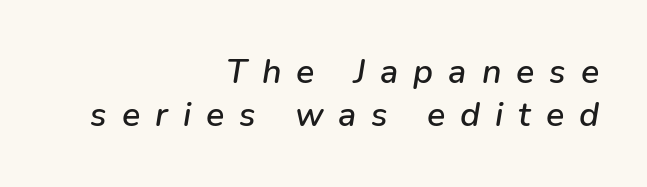
The paragraph shown leans on its right margin. The lettering tilts uniformly, giving the passage an italic look. Substantial extra tracking has been applied to these lines. The strip under each line holds only bare page. Reading down the column, the eye jumps a familiar distance to each next line.
